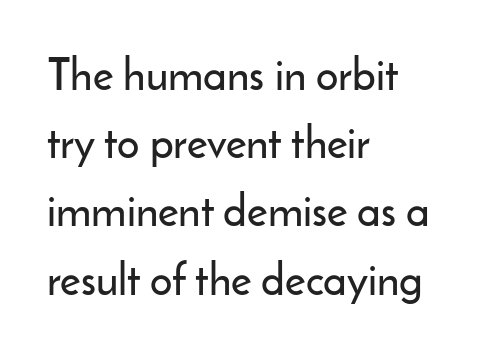
{"serif": "no", "italic": "no", "width": "normal", "stroke_contrast": "low", "x_height": "small", "monospaced": "no", "underline": "no", "align": "left", "line_spacing": "normal", "line_spacing_ratio": 1.55, "letter_spacing": "normal", "letter_spacing_em": 0.0, "glyph_px": 44}
